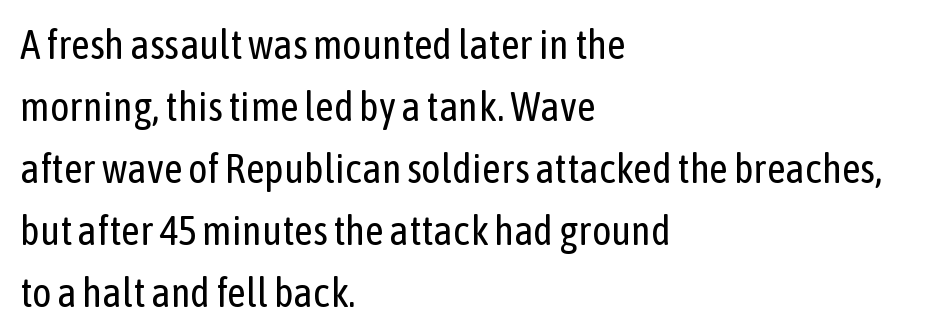
The image shows 41 px regular-weight, condensed sans-serif type, upright; set left-aligned, normal line spacing (1.51x), normal letter spacing, not underlined; low stroke contrast and a medium x-height.
